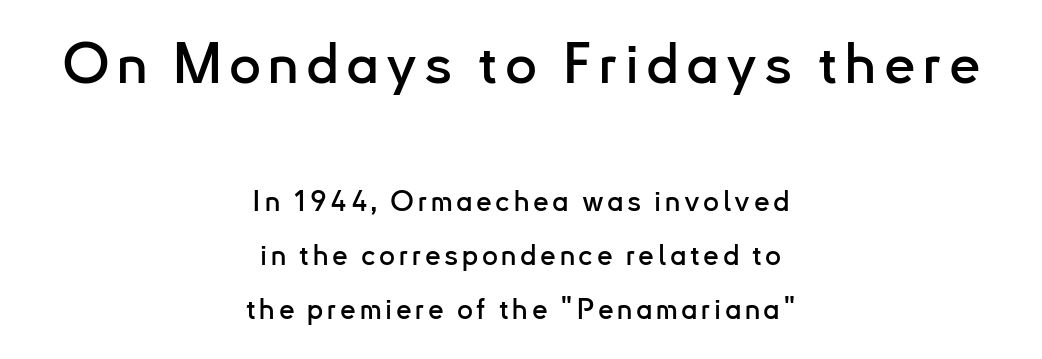
{"serif": "no", "italic": "no", "width": "normal", "stroke_contrast": "low", "x_height": "small", "monospaced": "no", "underline": "no", "align": "center", "line_spacing": "loose", "line_spacing_ratio": 1.93, "larger_block": "first", "size_ratio": 2.0, "glyph_px": 56}
